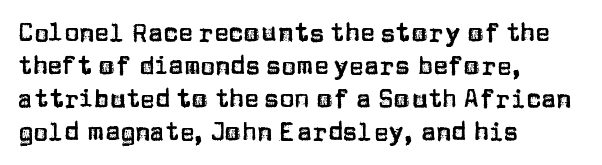
Q: Is the text italic (slanted)? A: No, it is upright.
Q: Is the text underlined? A: No.
Q: How is the paragraph aligned? A: Left-aligned.
Q: Is the spacing between letters normal or unusually wide? A: Normal.
Q: Is the spacing between lines tight, normal or loose? A: Normal.
